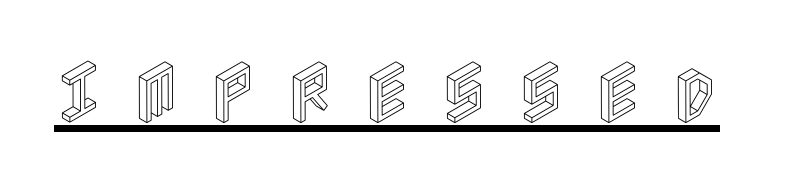
Compared with undecorated copy, this sample adds a rule below the words. Characters follow at a spacing far wider than the type designer built in. No italicization has been applied; the sample stays upright.
